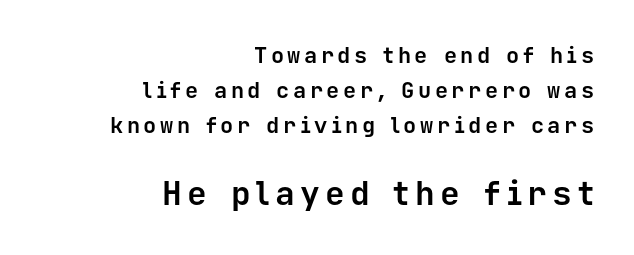
Horizontal alignment here is rightward, an uncommon choice for prose. Nope, not italic — everything's standing straight. The sample has been set heavy, in full bold. The designer gave the closing block more size than the opening block. The font family rendered here belongs to the sans-serif group. In terms of leading, this rendering sits right in the middle.
